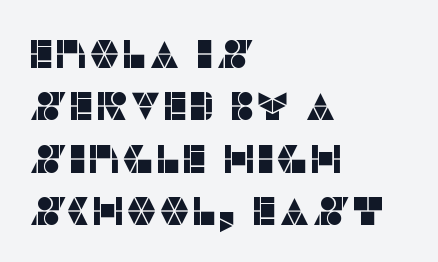
Q: Is the text italic (slanted)? A: No, it is upright.
Q: Is the typeface a serif or a sans-serif typeface? A: Sans-serif.
Q: Is the text underlined? A: No.
Q: How is the paragraph aligned? A: Left-aligned.
Q: Is the spacing between letters normal or unusually wide? A: Normal.
Q: Is the spacing between lines tight, normal or loose? A: Normal.
Q: Width (condensed, normal, or wide)? A: Normal.
Q: Stroke contrast? A: Low.
Q: x-height? A: Large.
Q: Monospaced? A: No.
